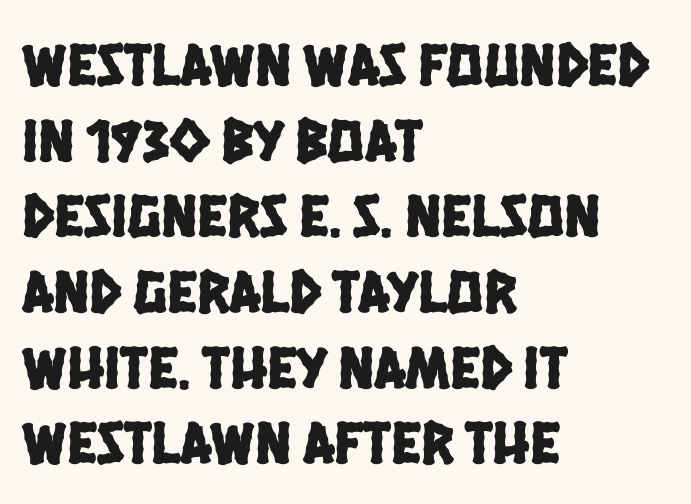
A typesetter would label this face a sans. The passage shown is not underscored anywhere. In terms of letterspacing, this is plain default setting. The face used here is proportionally spaced, like ordinary book or web type. Casual observation: everything's shoved over to the left.
